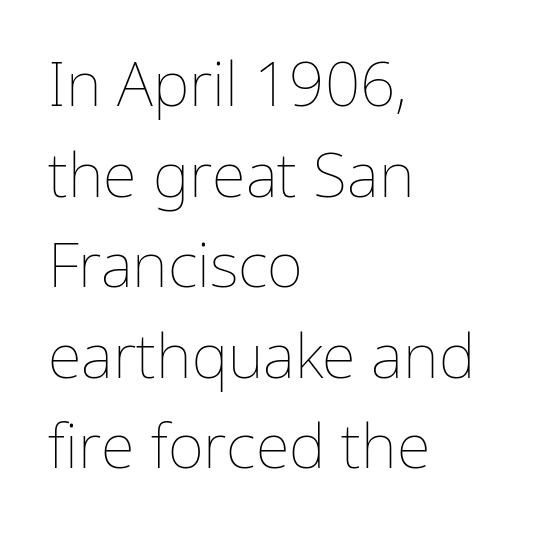
Q: Is the text bold? A: No.
Q: Is the text italic (slanted)? A: No, it is upright.
Q: Is the text underlined? A: No.
Q: How is the paragraph aligned? A: Left-aligned.
Q: Is the spacing between letters normal or unusually wide? A: Normal.
Q: Is the spacing between lines tight, normal or loose? A: Normal.
Q: Width (condensed, normal, or wide)? A: Normal.
Q: Stroke contrast? A: Low.
Q: x-height? A: Medium.
Q: Monospaced? A: No.
